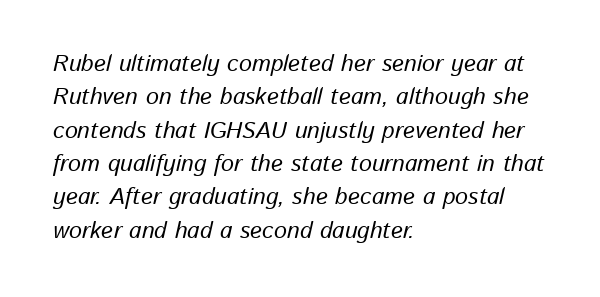
The space directly below the letters is spotless. The gaps between neighbouring characters are ordinary and unremarkable. The axis of the letterforms is tilted away from vertical. These lines sit exactly where default settings would place them. Compared with a centered layout, this one pins lines to the left instead.
